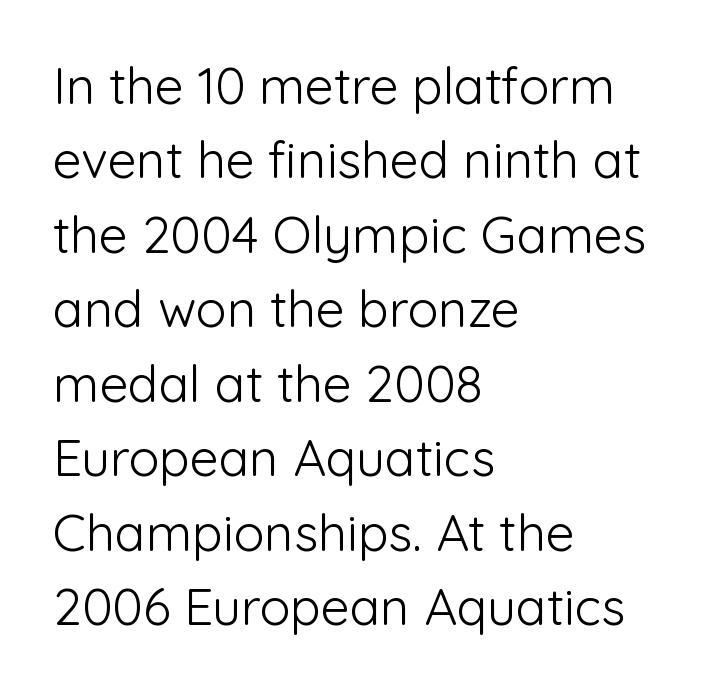
The rendering keeps characters at their native spacing. Vertically, the passage feels balanced, rows spaced as you'd expect. Observe the absence of serifs on each vertical stroke in this sample. Honestly, there is no underline to notice here at all. The setting favours the left margin, as ordinary paragraphs usually do. This is not heavy type; no bold has been used.
